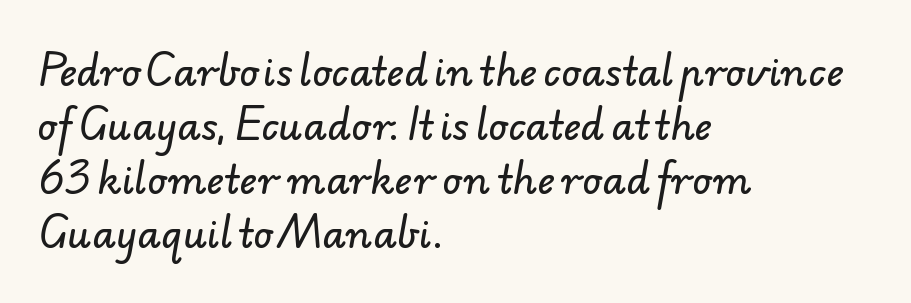
The rendering uses natural spacing where letterforms have individual widths. How would I describe the line gaps? Plain and ordinary. The letters sit at their default tracking, neither squeezed nor spread. Bare-footed words on every line. The text was rendered using a sans face with plain stroke endings. Short and long lines alike share a common starting point at left.
